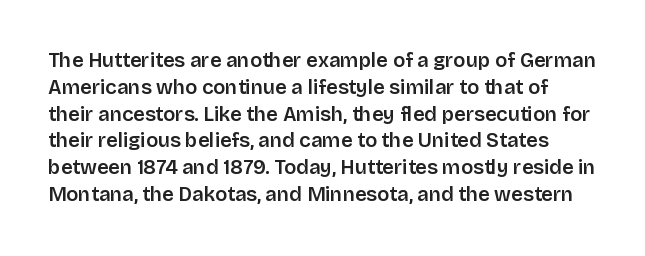
Italic? Not at all — the glyphs are vertical. Does the leading feel generous? No, just average. Does the weight exceed regular? Yes, but only to semibold. The face used here is rendered with its standard letterfit. Decoration check: the copy has no underline.
